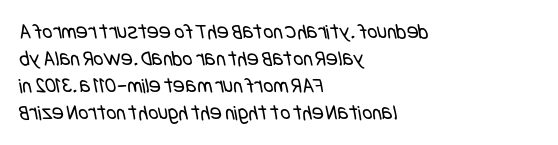
Q: Is the text bold? A: No.
Q: Is the text underlined? A: No.
Q: How is the paragraph aligned? A: Left-aligned.
Q: Is the spacing between letters normal or unusually wide? A: Normal.
